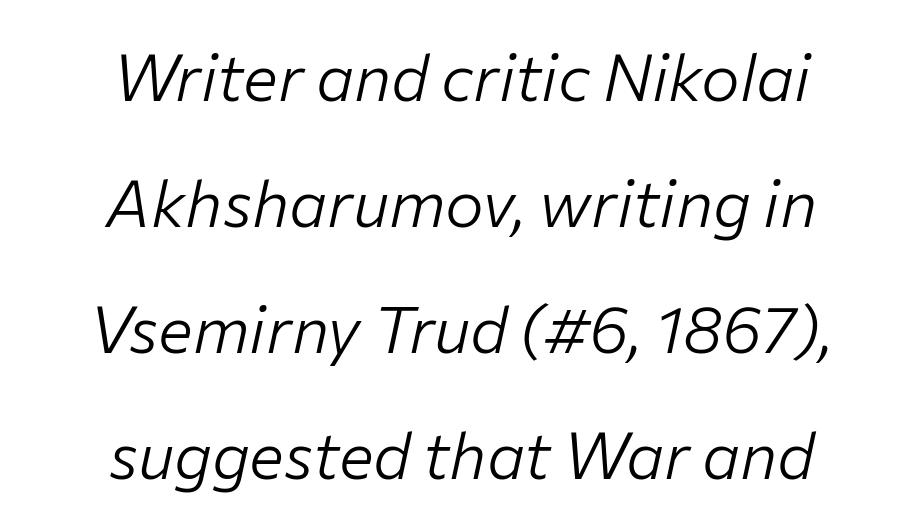
Q: Is the text bold? A: No.
Q: Is the text italic (slanted)? A: Yes, it leans right by about 12 degrees.
Q: Is the text underlined? A: No.
Q: How is the paragraph aligned? A: Centered.
Q: Is the spacing between letters normal or unusually wide? A: Normal.
Q: Is the spacing between lines tight, normal or loose? A: Loose.
Q: Width (condensed, normal, or wide)? A: Normal.
Q: Stroke contrast? A: Low.
Q: x-height? A: Medium.
Q: Monospaced? A: No.
